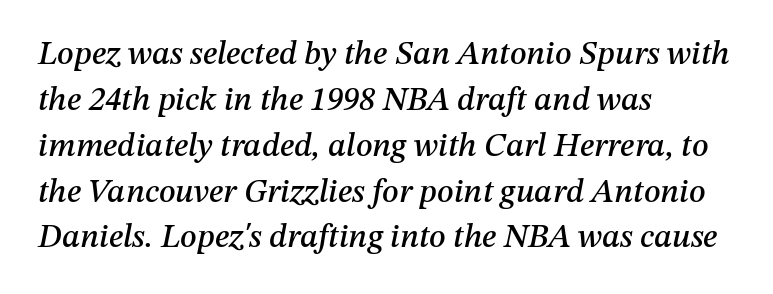
Q: Is the text italic (slanted)? A: Yes, it leans right by about 12 degrees.
Q: Is the text underlined? A: No.
Q: How is the paragraph aligned? A: Left-aligned.
Q: Is the spacing between letters normal or unusually wide? A: Normal.
Q: Is the spacing between lines tight, normal or loose? A: Normal.
Q: Width (condensed, normal, or wide)? A: Normal.
Q: Stroke contrast? A: Medium.
Q: x-height? A: Medium.
Q: Monospaced? A: No.
